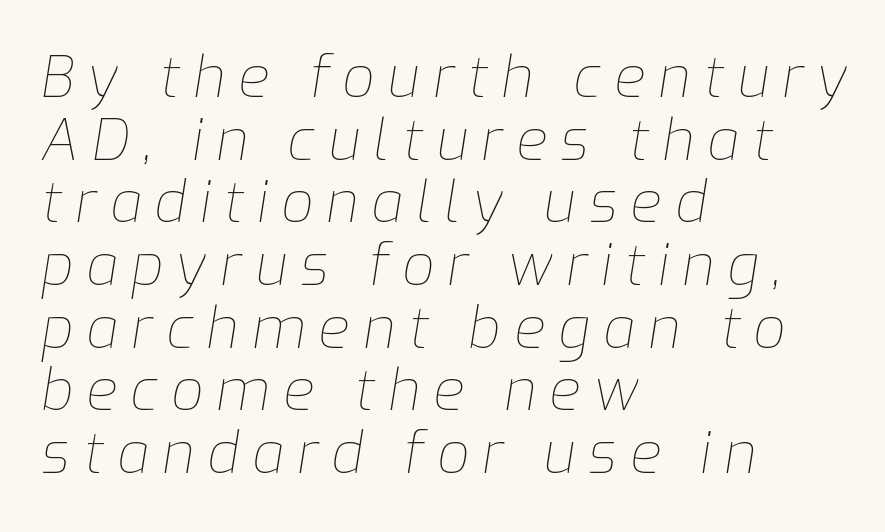
{"italic": "yes", "lean": "right", "slant_degrees": 9, "bold": "no", "weight": "thin", "width": "normal", "stroke_contrast": "low", "x_height": "medium", "monospaced": "no", "underline": "no", "align": "left", "line_spacing": "tight", "line_spacing_ratio": 1.1, "letter_spacing": "wide", "letter_spacing_em": 0.23, "glyph_px": 57}
